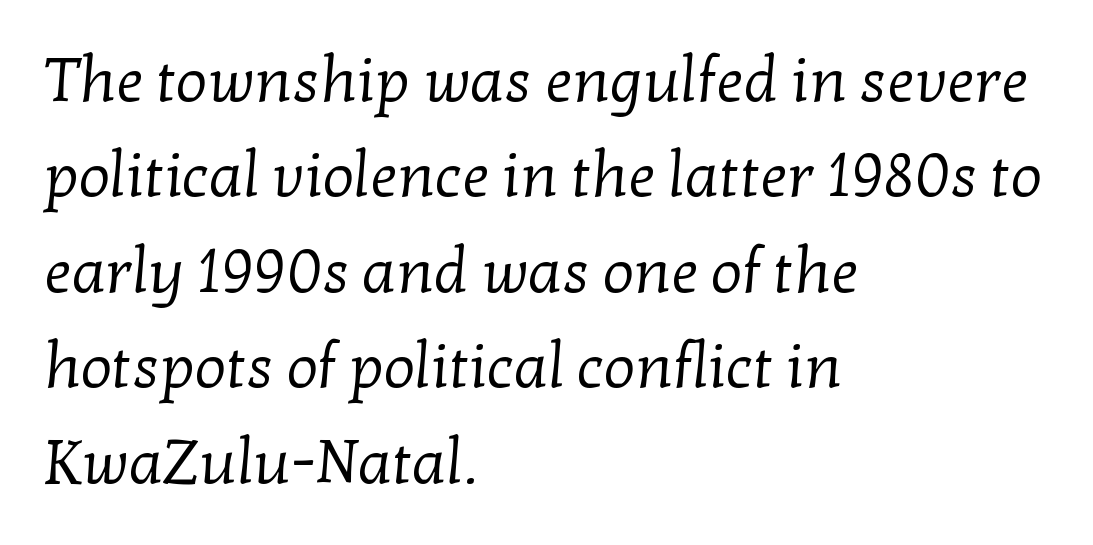
Q: Is the text bold? A: No.
Q: Is the typeface a serif or a sans-serif typeface? A: Serif.
Q: Is the text underlined? A: No.
Q: How is the paragraph aligned? A: Left-aligned.
Q: Is the spacing between letters normal or unusually wide? A: Normal.
Q: Is the spacing between lines tight, normal or loose? A: Normal.
Q: Width (condensed, normal, or wide)? A: Normal.
Q: Stroke contrast? A: Low.
Q: x-height? A: Medium.
Q: Monospaced? A: No.
